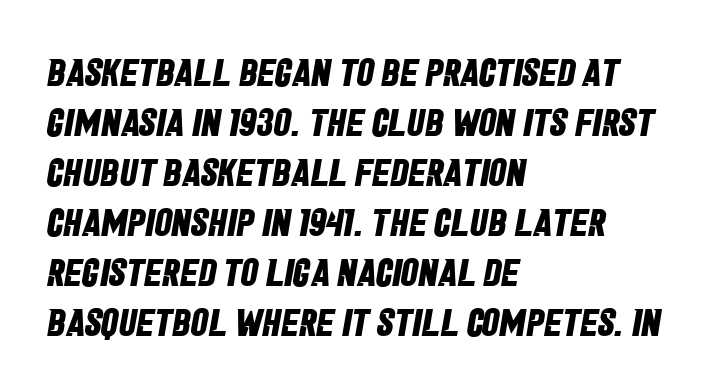
These words are printed bold, with thick strokes throughout. Does the copy run flush right? No — it runs flush left. Line spacing here is normal. The letters advance in unequal steps, a hallmark of proportional type. Honestly, the letter spacing is just normal — you wouldn't notice it. Just letters on the line, the space beneath them empty.
